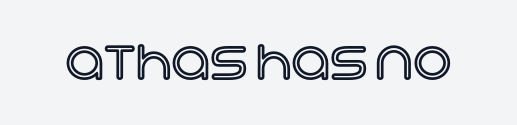
{"italic": "no", "width": "normal", "x_height": "large", "monospaced": "no", "underline": "no", "letter_spacing": "normal", "letter_spacing_em": 0.0, "glyph_px": 54}
